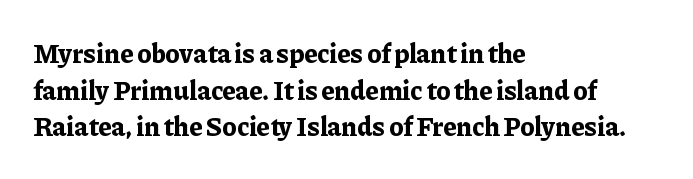
{"italic": "no", "bold": "yes", "underline": "no", "align": "left", "line_spacing": "normal", "line_spacing_ratio": 1.36, "letter_spacing": "normal", "letter_spacing_em": 0.0, "glyph_px": 27}
